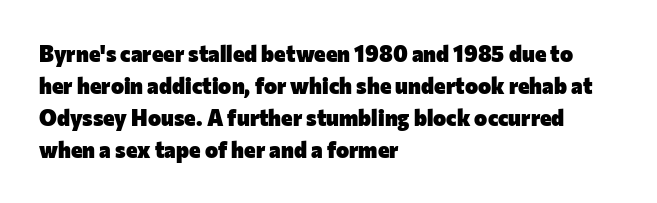
{"italic": "no", "bold": "yes", "underline": "no", "align": "left", "line_spacing": "normal", "line_spacing_ratio": 1.46, "letter_spacing": "normal", "letter_spacing_em": 0.0, "glyph_px": 22}
